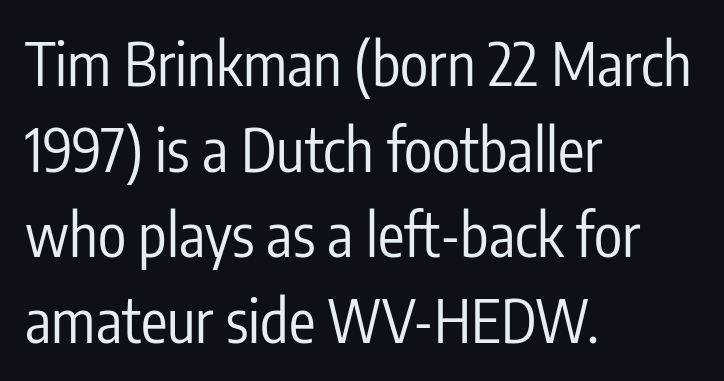
{"serif": "no", "italic": "no", "bold": "no", "weight": "regular", "width": "condensed", "stroke_contrast": "low", "x_height": "medium", "monospaced": "no", "underline": "no", "align": "left", "line_spacing": "normal", "line_spacing_ratio": 1.45, "letter_spacing": "normal", "letter_spacing_em": 0.0, "glyph_px": 59}
